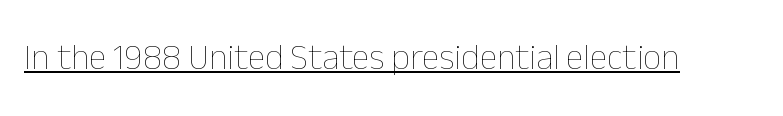
The image shows 36 px thin type, upright; set normal letter spacing, underlined; low stroke contrast and a medium x-height.
